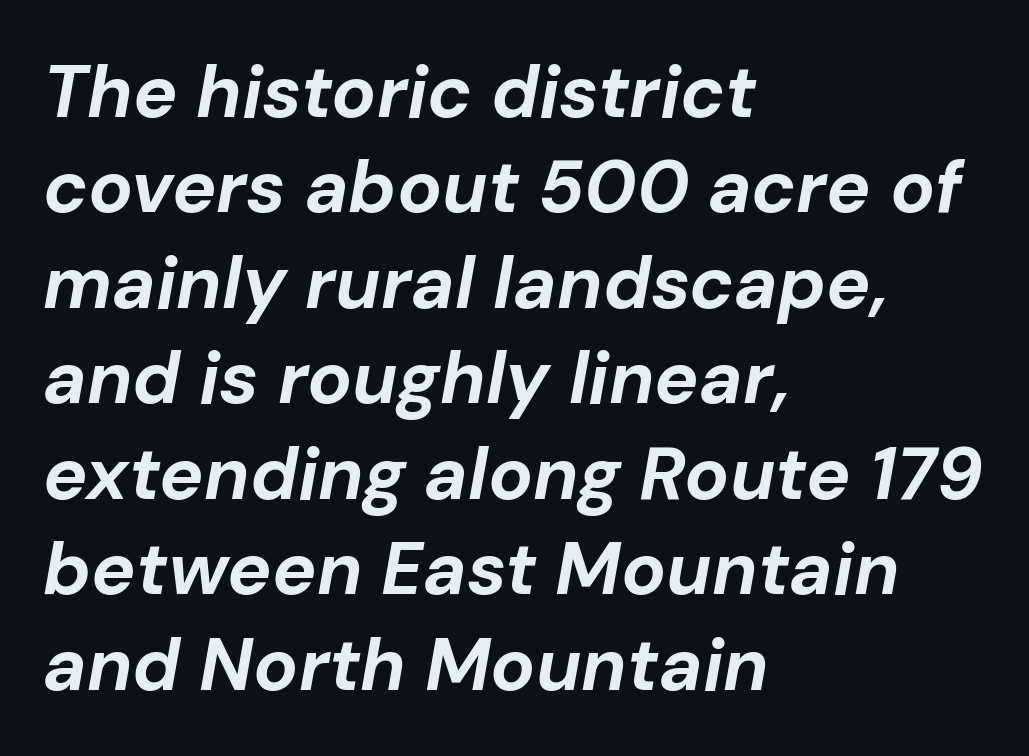
{"italic": "yes", "lean": "right", "slant_degrees": 10, "bold": "yes", "weight": "bold", "width": "normal", "stroke_contrast": "low", "x_height": "medium", "monospaced": "no", "underline": "no", "align": "left", "line_spacing": "normal", "line_spacing_ratio": 1.29, "letter_spacing": "normal", "letter_spacing_em": 0.0, "glyph_px": 74}
